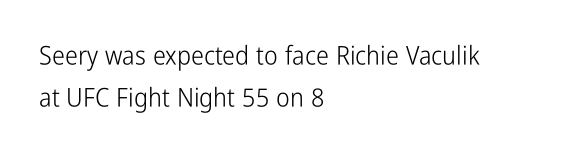
The image shows 26 px text type, upright; set left-aligned, normal line spacing (1.61x), normal letter spacing, not underlined.
